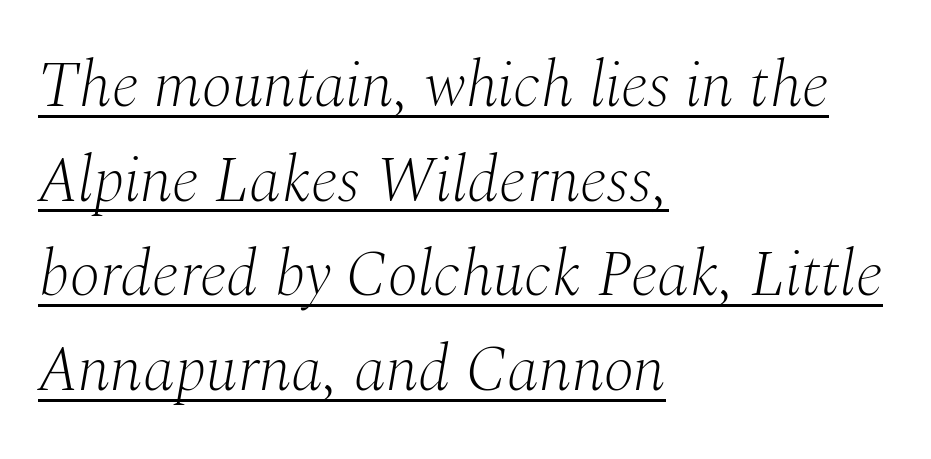
Q: Is the text bold? A: No.
Q: Is the text italic (slanted)? A: Yes, it leans right by about 10 degrees.
Q: Is the typeface a serif or a sans-serif typeface? A: Serif.
Q: Is the text underlined? A: Yes.
Q: How is the paragraph aligned? A: Left-aligned.
Q: Is the spacing between letters normal or unusually wide? A: Normal.
Q: Is the spacing between lines tight, normal or loose? A: Normal.
Q: Width (condensed, normal, or wide)? A: Normal.
Q: Stroke contrast? A: Medium.
Q: x-height? A: Medium.
Q: Monospaced? A: No.
